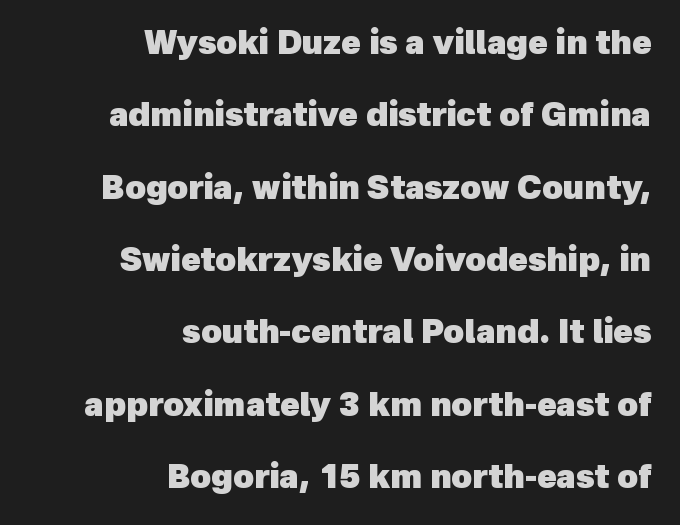
{"serif": "no", "bold": "yes", "weight": "heavy", "width": "normal", "x_height": "medium", "monospaced": "no", "underline": "no", "align": "right", "line_spacing": "loose", "line_spacing_ratio": 2.26, "letter_spacing": "normal", "letter_spacing_em": 0.0, "glyph_px": 32}
